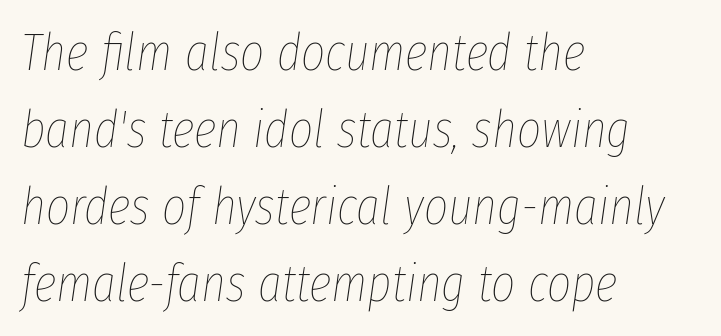
The image shows 52 px thin, condensed type, italic (leaning right); set left-aligned, normal line spacing (1.48x), normal letter spacing, not underlined; low stroke contrast and a medium x-height.
